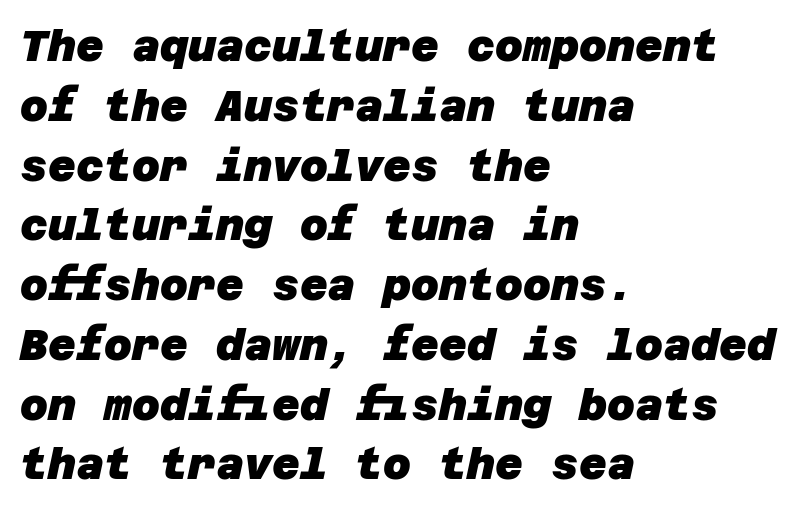
{"serif": "no", "bold": "yes", "weight": "heavy", "width": "normal", "stroke_contrast": "low", "x_height": "large", "underline": "no", "align": "left", "line_spacing": "normal", "line_spacing_ratio": 1.39, "letter_spacing": "normal", "letter_spacing_em": 0.0, "glyph_px": 43}
